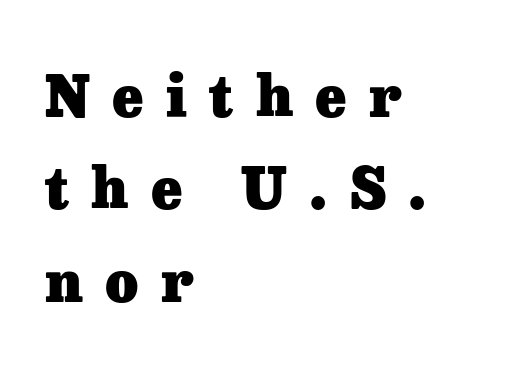
The image shows 57 px heavy serif type, upright; set left-aligned, normal line spacing (1.62x), unusually wide letter spacing (+0.39 em), not underlined; low stroke contrast and a medium x-height.
